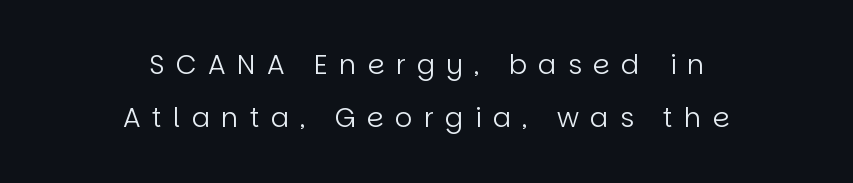
The image shows 27 px text type, upright; set centered, loose line spacing (1.97x), unusually wide letter spacing (+0.42 em), not underlined.
